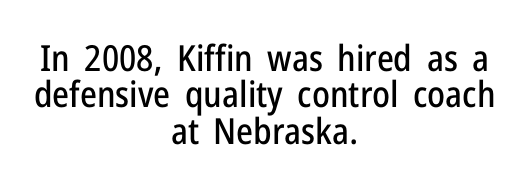
{"serif": "no", "italic": "no", "width": "condensed", "stroke_contrast": "low", "x_height": "medium", "monospaced": "no", "underline": "no", "align": "center", "line_spacing": "tight", "line_spacing_ratio": 1.01, "letter_spacing": "normal", "letter_spacing_em": 0.0, "glyph_px": 36}
